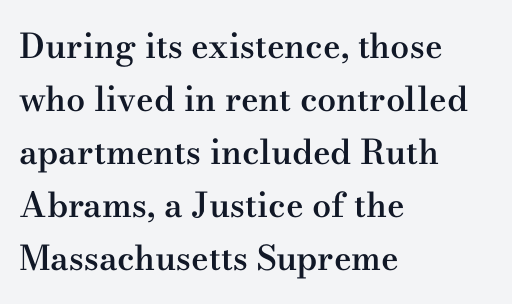
Q: Is the text bold? A: Semi-bold.
Q: Is the text italic (slanted)? A: No, it is upright.
Q: Is the typeface a serif or a sans-serif typeface? A: Serif.
Q: Is the text underlined? A: No.
Q: How is the paragraph aligned? A: Left-aligned.
Q: Is the spacing between letters normal or unusually wide? A: Normal.
Q: Is the spacing between lines tight, normal or loose? A: Normal.
Q: Width (condensed, normal, or wide)? A: Wide.
Q: Stroke contrast? A: Medium.
Q: x-height? A: Small.
Q: Monospaced? A: No.
